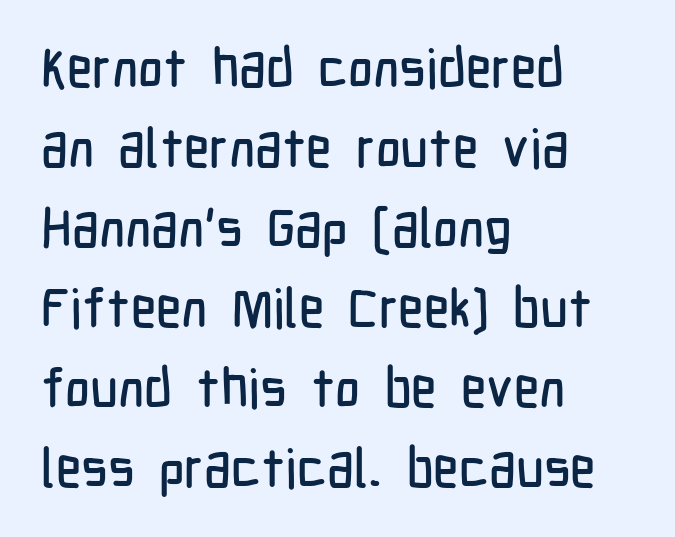
{"serif": "no", "italic": "no", "width": "condensed", "stroke_contrast": "low", "x_height": "medium", "monospaced": "no", "underline": "no", "align": "left", "line_spacing": "normal", "line_spacing_ratio": 1.48, "letter_spacing": "normal", "letter_spacing_em": 0.0, "glyph_px": 54}
